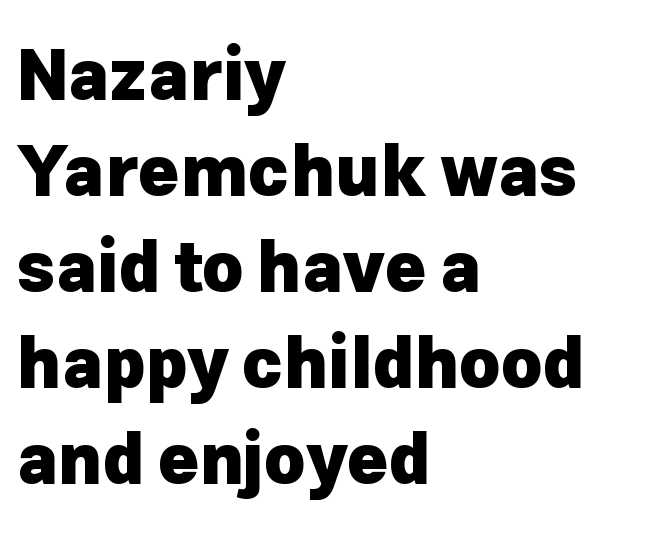
The image shows 70 px heavy sans-serif type, upright; set left-aligned, normal line spacing (1.37x), normal letter spacing, not underlined; low stroke contrast and a medium x-height.
